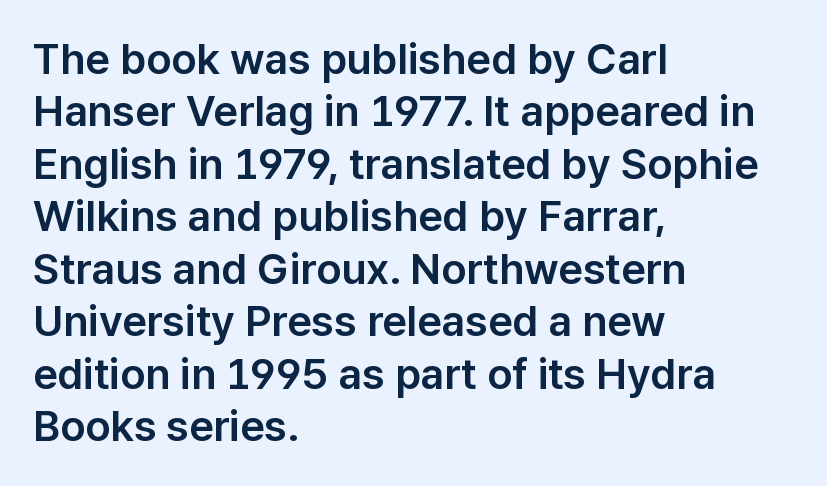
Q: Is the text italic (slanted)? A: No, it is upright.
Q: Is the typeface a serif or a sans-serif typeface? A: Sans-serif.
Q: Is the text underlined? A: No.
Q: How is the paragraph aligned? A: Left-aligned.
Q: Is the spacing between letters normal or unusually wide? A: Normal.
Q: Width (condensed, normal, or wide)? A: Normal.
Q: Stroke contrast? A: Low.
Q: x-height? A: Medium.
Q: Monospaced? A: No.
